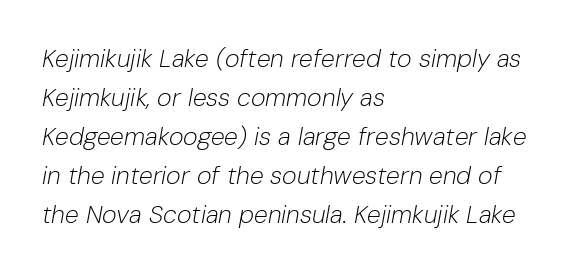
The image shows 25 px text type, italic (leaning right); set left-aligned, normal line spacing (1.56x), normal letter spacing, not underlined.
